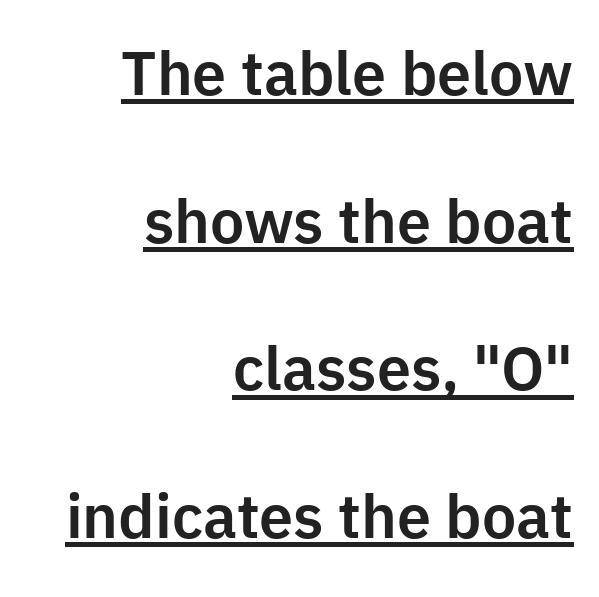
The image shows 61 px sans-serif type, upright; set right-aligned, loose line spacing (2.42x), normal letter spacing, underlined; low stroke contrast and a medium x-height.
